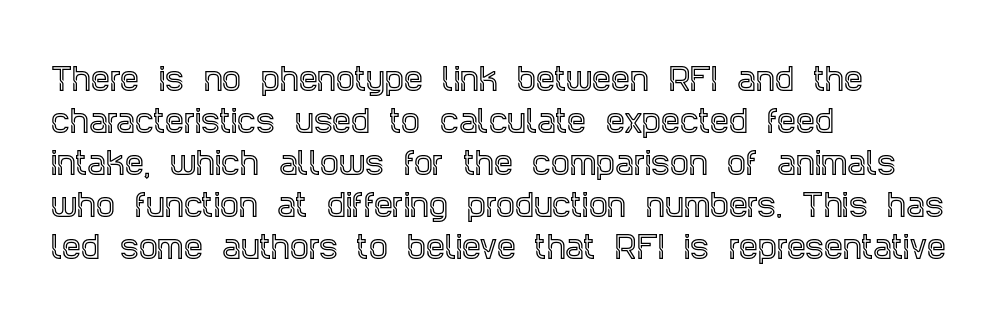
Check the space under the baseline: it is left empty. Character widths vary here, with narrow letters taking less room than wide ones. Note: serifs present on the glyphs. The passage shown has conventional tracking throughout.
